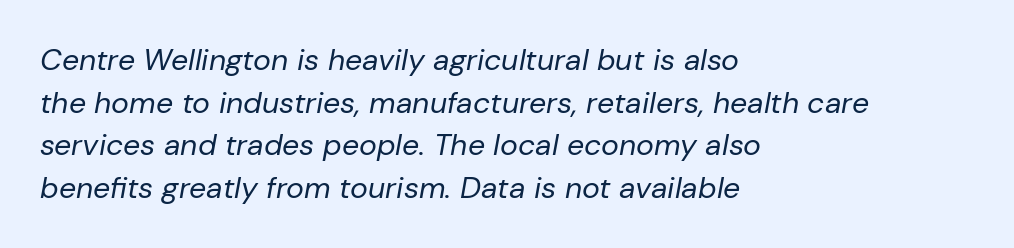
Q: Is the text bold? A: No.
Q: Is the text italic (slanted)? A: Yes, it leans right by about 10 degrees.
Q: Is the text underlined? A: No.
Q: How is the paragraph aligned? A: Left-aligned.
Q: Is the spacing between letters normal or unusually wide? A: Normal.
Q: Is the spacing between lines tight, normal or loose? A: Normal.
Q: Width (condensed, normal, or wide)? A: Normal.
Q: Stroke contrast? A: Low.
Q: x-height? A: Medium.
Q: Monospaced? A: No.
